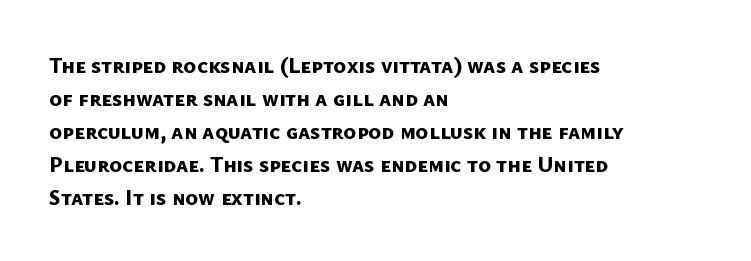
{"bold": "yes", "underline": "no", "align": "left", "line_spacing": "normal", "line_spacing_ratio": 1.5, "letter_spacing": "normal", "letter_spacing_em": 0.0, "glyph_px": 22}
